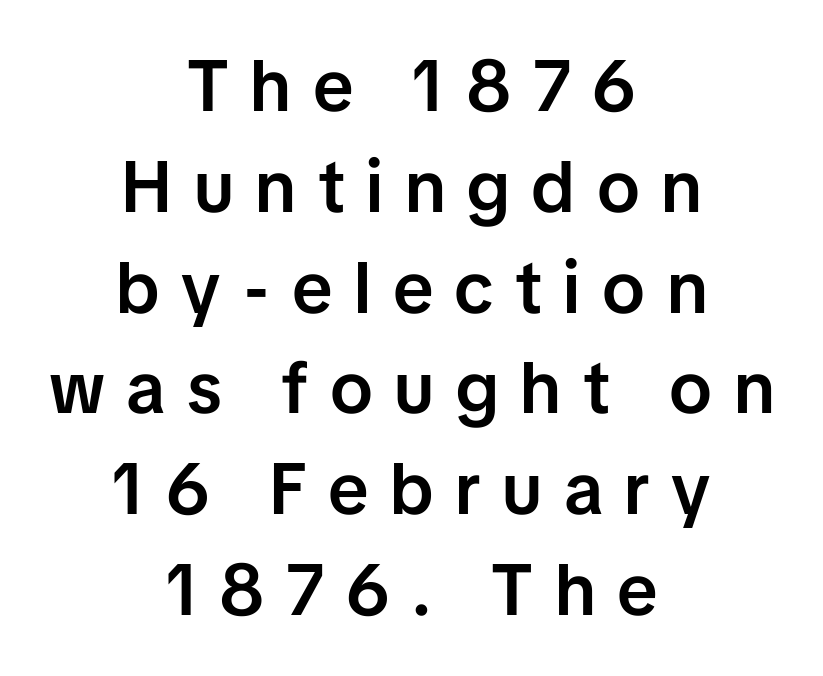
Q: Is the text bold? A: Semi-bold.
Q: Is the text italic (slanted)? A: No, it is upright.
Q: Is the typeface a serif or a sans-serif typeface? A: Sans-serif.
Q: Is the text underlined? A: No.
Q: How is the paragraph aligned? A: Centered.
Q: Is the spacing between letters normal or unusually wide? A: Unusually wide.
Q: Is the spacing between lines tight, normal or loose? A: Normal.
Q: Width (condensed, normal, or wide)? A: Normal.
Q: Stroke contrast? A: Low.
Q: x-height? A: Medium.
Q: Monospaced? A: No.
